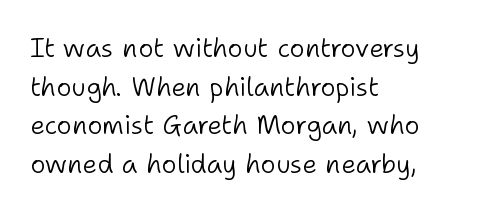
{"italic": "no", "bold": "no", "underline": "no", "align": "left", "line_spacing": "normal", "line_spacing_ratio": 1.49, "letter_spacing": "normal", "letter_spacing_em": 0.0, "glyph_px": 26}
